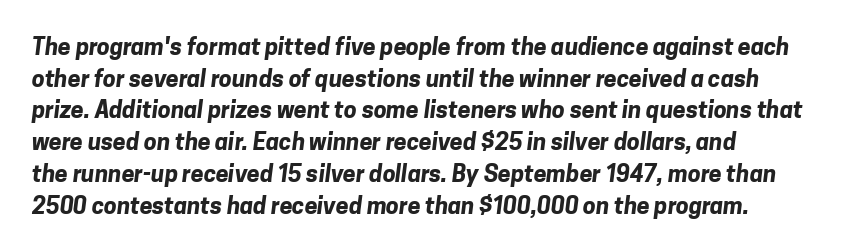
{"bold": "yes", "underline": "no", "line_spacing": "normal", "line_spacing_ratio": 1.38, "letter_spacing": "normal", "letter_spacing_em": 0.0, "glyph_px": 23}
